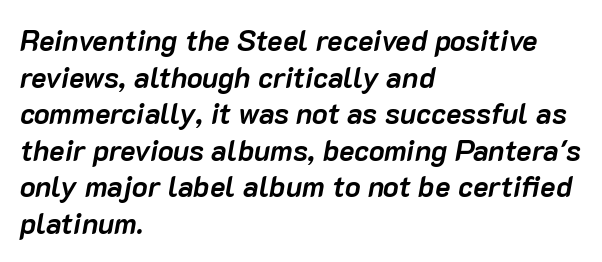
Q: Is the text bold? A: Yes.
Q: Is the text italic (slanted)? A: Yes, it leans right by about 10 degrees.
Q: Is the text underlined? A: No.
Q: How is the paragraph aligned? A: Left-aligned.
Q: Is the spacing between letters normal or unusually wide? A: Normal.
Q: Is the spacing between lines tight, normal or loose? A: Normal.
Q: Width (condensed, normal, or wide)? A: Normal.
Q: Stroke contrast? A: Low.
Q: x-height? A: Medium.
Q: Monospaced? A: No.
